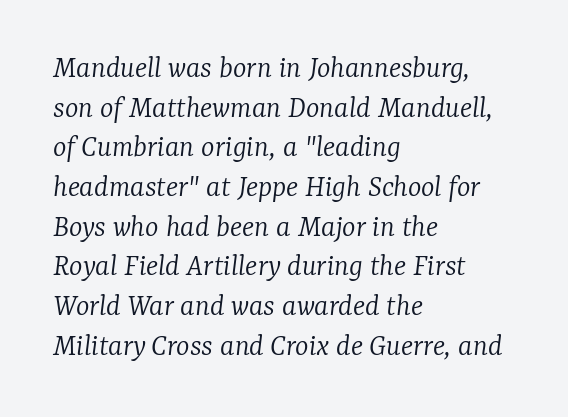
{"serif": "yes", "italic": "yes", "lean": "right", "slant_degrees": 7, "bold": "no", "weight": "light", "width": "normal", "stroke_contrast": "low", "x_height": "medium", "monospaced": "no", "underline": "no", "align": "left", "line_spacing_ratio": 1.24, "letter_spacing": "normal", "letter_spacing_em": 0.0, "glyph_px": 32}
